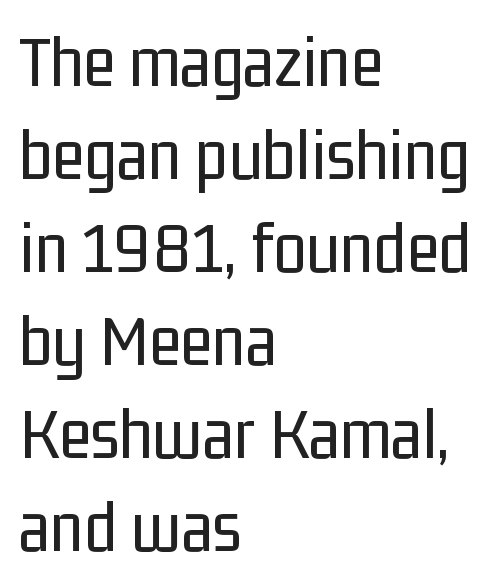
The image shows 75 px regular-weight, condensed sans-serif type, upright; set left-aligned, line spacing 1.24x, normal letter spacing, not underlined; low stroke contrast and a medium x-height.
